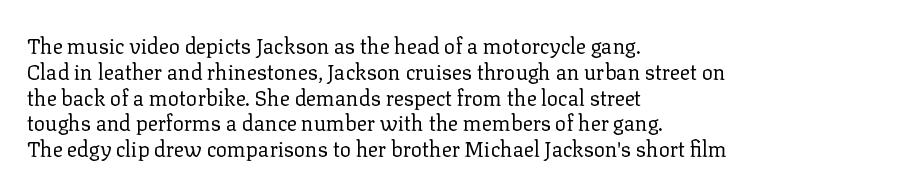
The image shows 21 px text type, upright; set left-aligned, line spacing 1.23x, normal letter spacing, not underlined.
